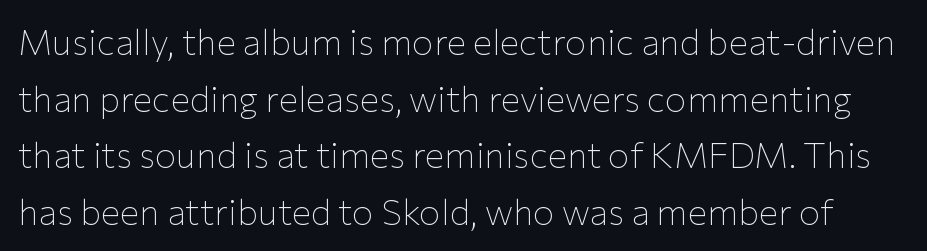
Q: Is the text bold? A: No.
Q: Is the text italic (slanted)? A: No, it is upright.
Q: Is the typeface a serif or a sans-serif typeface? A: Sans-serif.
Q: Is the text underlined? A: No.
Q: Is the spacing between letters normal or unusually wide? A: Normal.
Q: Is the spacing between lines tight, normal or loose? A: Normal.
Q: Width (condensed, normal, or wide)? A: Normal.
Q: Stroke contrast? A: Low.
Q: x-height? A: Medium.
Q: Monospaced? A: No.
